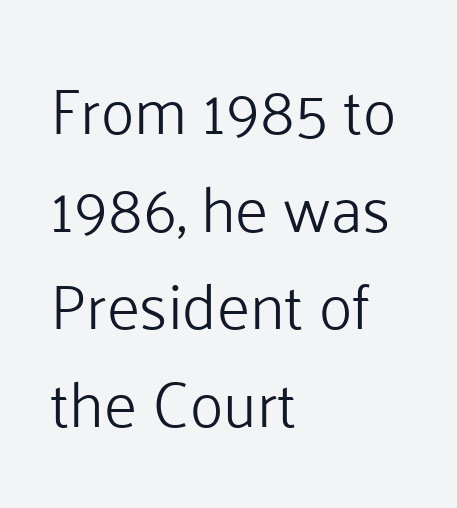
The image shows 63 px light sans-serif type, upright; set left-aligned, normal line spacing (1.55x), normal letter spacing, not underlined; low stroke contrast and a medium x-height.
